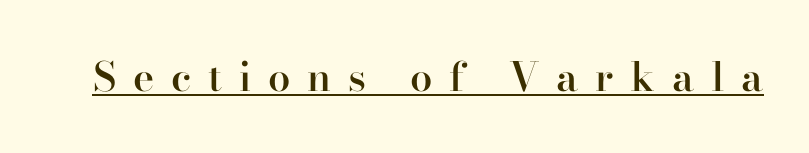
{"serif": "yes", "italic": "no", "bold": "semi", "weight": "semibold", "width": "normal", "stroke_contrast": "high", "x_height": "small", "monospaced": "no", "underline": "yes", "letter_spacing": "wide", "letter_spacing_em": 0.42, "glyph_px": 40}
